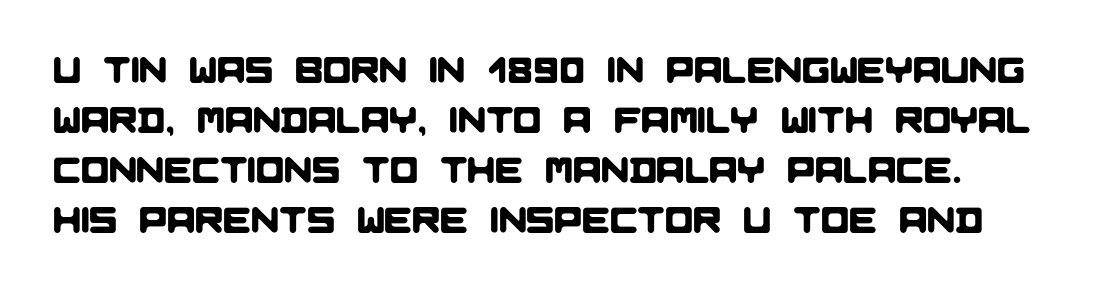
The face used here is rendered with its standard letterfit. The zone under the glyphs is completely vacant. One glance says typical: line gaps are just what's usual. You could not count columns in this text — the font is proportionally spaced. This sample uses a sans-serif face.
